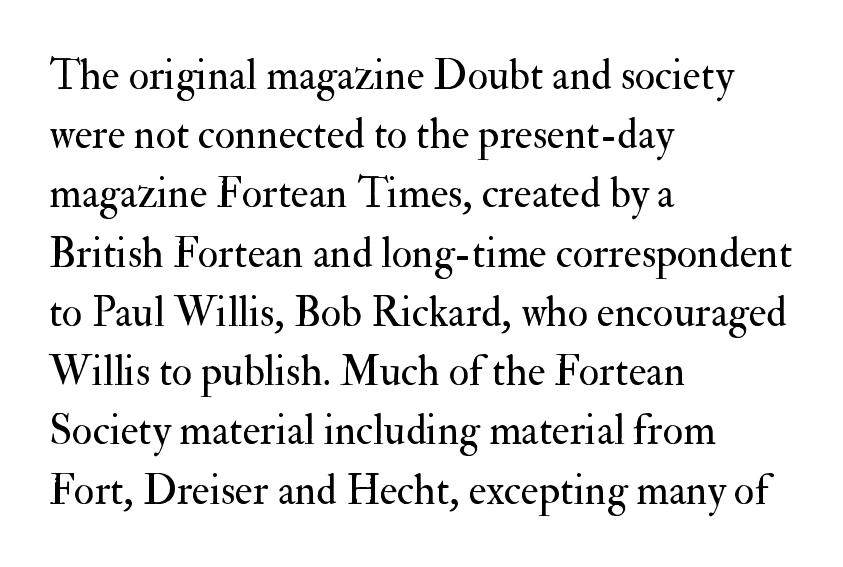
The image shows 42 px regular-weight serif type, upright; set left-aligned, normal line spacing (1.41x), normal letter spacing, not underlined; medium stroke contrast and a small x-height.
